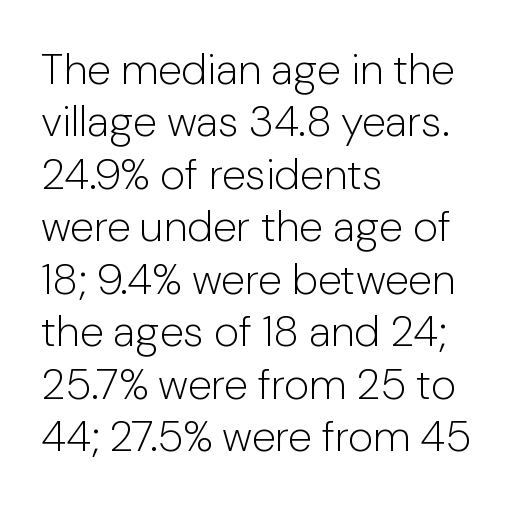
The image shows 43 px light sans-serif type, upright; set left-aligned, line spacing 1.22x, normal letter spacing, not underlined; low stroke contrast and a medium x-height.
